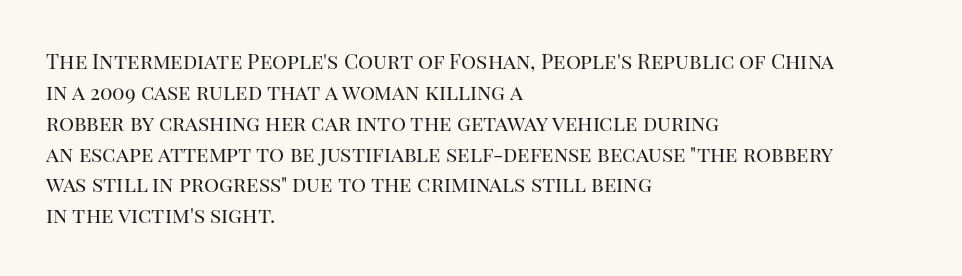
{"italic": "no", "bold": "no", "underline": "no", "align": "left", "line_spacing": "normal", "line_spacing_ratio": 1.47, "letter_spacing": "normal", "letter_spacing_em": 0.0, "glyph_px": 21}
